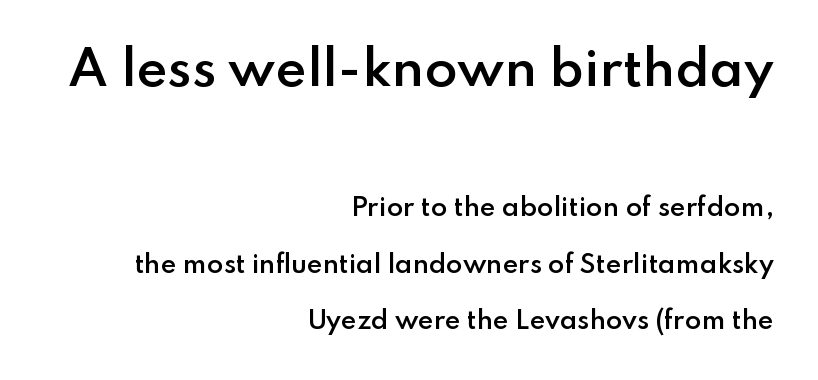
{"serif": "no", "italic": "no", "bold": "semi", "weight": "semibold", "width": "normal", "stroke_contrast": "low", "x_height": "small", "monospaced": "no", "underline": "no", "align": "right", "line_spacing": "loose", "line_spacing_ratio": 2.35, "letter_spacing": "normal", "letter_spacing_em": 0.0, "larger_block": "first", "size_ratio": 2.0, "glyph_px": 48}
